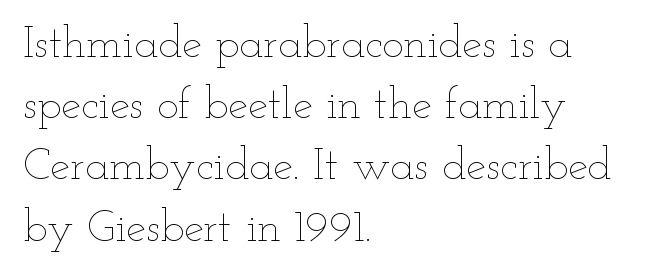
Q: Is the text bold? A: No.
Q: Is the text italic (slanted)? A: No, it is upright.
Q: Is the text underlined? A: No.
Q: How is the paragraph aligned? A: Left-aligned.
Q: Is the spacing between letters normal or unusually wide? A: Normal.
Q: Is the spacing between lines tight, normal or loose? A: Normal.
Q: Width (condensed, normal, or wide)? A: Wide.
Q: Stroke contrast? A: Low.
Q: x-height? A: Small.
Q: Monospaced? A: No.
